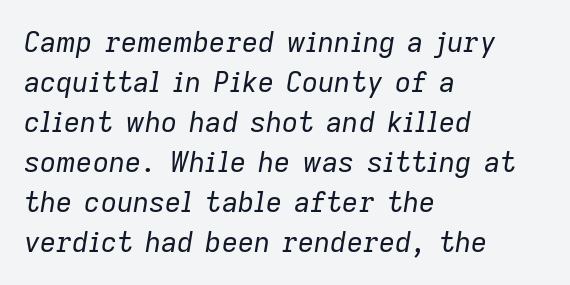
The image shows 28 px regular-weight type, italic (leaning right); set left-aligned, normal line spacing (1.43x), normal letter spacing, not underlined; low stroke contrast and a medium x-height.
